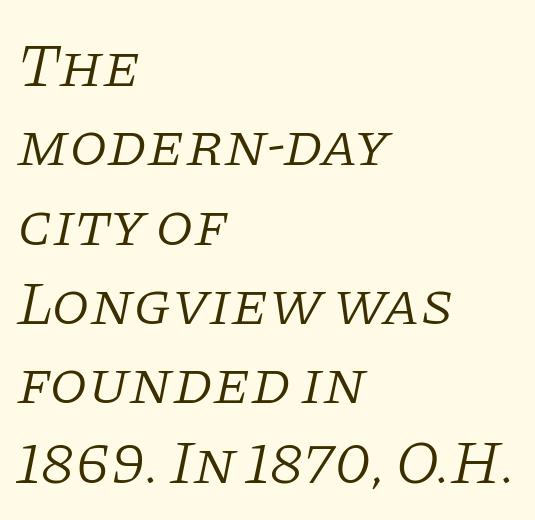
Q: Is the text bold? A: No.
Q: Is the text italic (slanted)? A: Yes, it leans right by about 11 degrees.
Q: Is the typeface a serif or a sans-serif typeface? A: Serif.
Q: Is the text underlined? A: No.
Q: How is the paragraph aligned? A: Left-aligned.
Q: Is the spacing between letters normal or unusually wide? A: Normal.
Q: Is the spacing between lines tight, normal or loose? A: Normal.
Q: Width (condensed, normal, or wide)? A: Normal.
Q: Stroke contrast? A: Low.
Q: x-height? A: Large.
Q: Monospaced? A: No.
